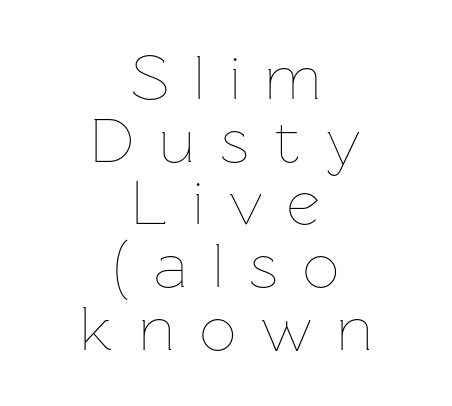
Q: Is the text bold? A: No.
Q: Is the text italic (slanted)? A: No, it is upright.
Q: Is the text underlined? A: No.
Q: How is the paragraph aligned? A: Centered.
Q: Is the spacing between letters normal or unusually wide? A: Unusually wide.
Q: Is the spacing between lines tight, normal or loose? A: Tight.
Q: Width (condensed, normal, or wide)? A: Normal.
Q: Stroke contrast? A: Low.
Q: x-height? A: Medium.
Q: Monospaced? A: No.
